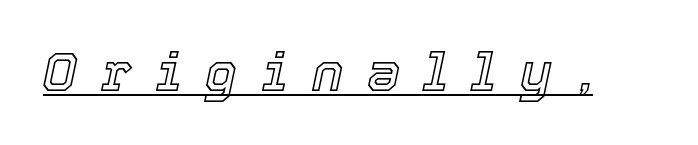
Q: Is the text italic (slanted)? A: Yes, it leans right by about 12 degrees.
Q: Is the text underlined? A: Yes.
Q: Is the spacing between letters normal or unusually wide? A: Unusually wide.
Q: Width (condensed, normal, or wide)? A: Normal.
Q: x-height? A: Medium.
Q: Monospaced? A: No.
